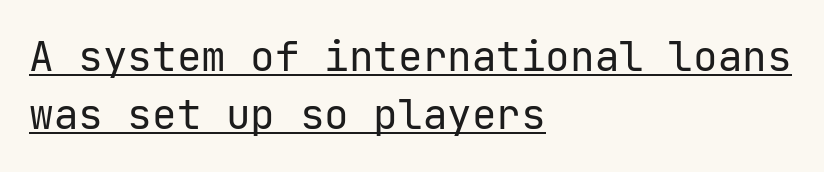
{"serif": "no", "italic": "no", "bold": "no", "weight": "regular", "width": "normal", "stroke_contrast": "low", "x_height": "medium", "underline": "yes", "align": "left", "line_spacing": "normal", "line_spacing_ratio": 1.42, "letter_spacing": "normal", "letter_spacing_em": 0.0, "glyph_px": 41}
